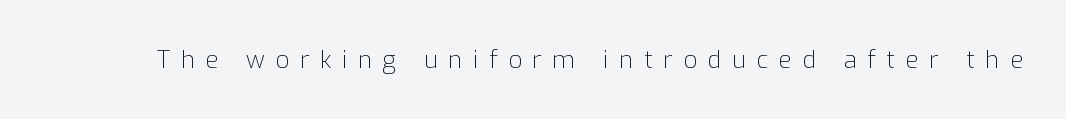
{"italic": "no", "bold": "no", "underline": "no", "letter_spacing": "wide", "letter_spacing_em": 0.44, "glyph_px": 24}
